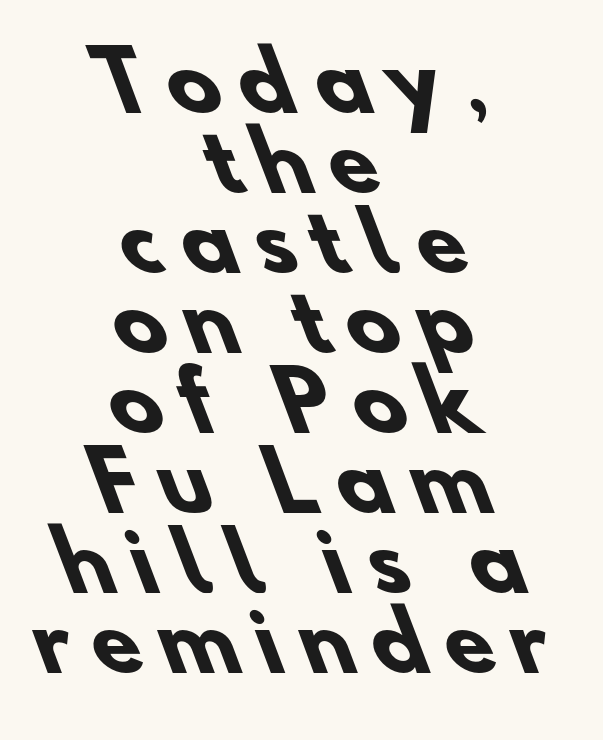
{"serif": "no", "bold": "yes", "weight": "heavy", "width": "normal", "stroke_contrast": "low", "x_height": "small", "monospaced": "no", "underline": "no", "align": "center", "line_spacing": "tight", "line_spacing_ratio": 1.0, "letter_spacing": "wide", "letter_spacing_em": 0.23, "glyph_px": 80}
